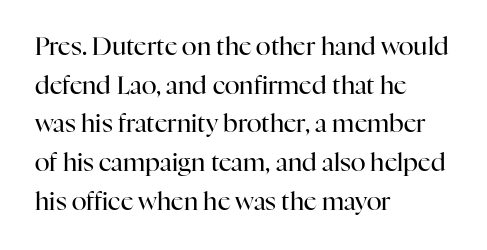
Q: Is the text bold? A: No.
Q: Is the text italic (slanted)? A: No, it is upright.
Q: Is the text underlined? A: No.
Q: How is the paragraph aligned? A: Left-aligned.
Q: Is the spacing between letters normal or unusually wide? A: Normal.
Q: Is the spacing between lines tight, normal or loose? A: Normal.
